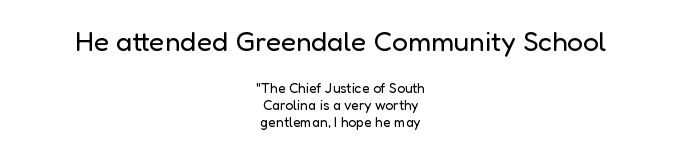
The image shows 28 px regular-weight sans-serif type, upright; set centered, line spacing 1.21x, normal letter spacing, not underlined; the first (top) block is 2.0x larger; low stroke contrast and a medium x-height.
